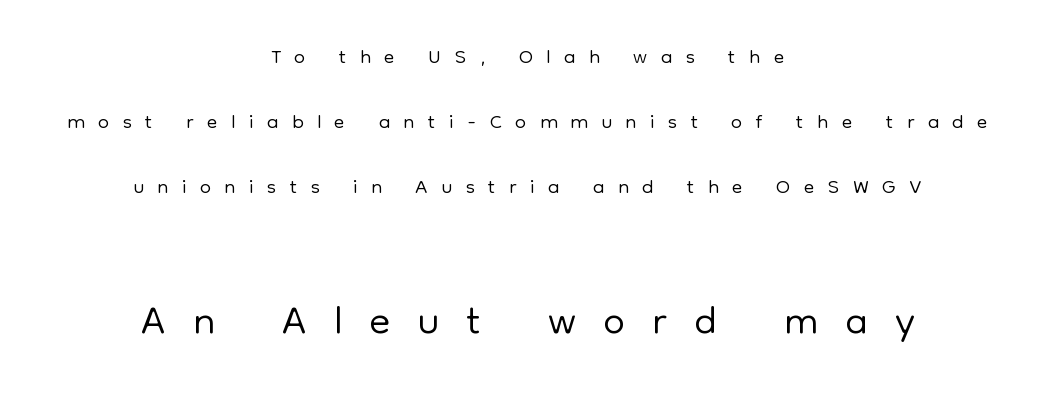
{"serif": "no", "italic": "no", "bold": "no", "weight": "light", "width": "normal", "stroke_contrast": "low", "x_height": "medium", "monospaced": "no", "underline": "no", "align": "center", "line_spacing": "loose", "line_spacing_ratio": 2.09, "letter_spacing": "wide", "letter_spacing_em": 0.44, "larger_block": "second", "size_ratio": 2.0, "glyph_px": 62}
